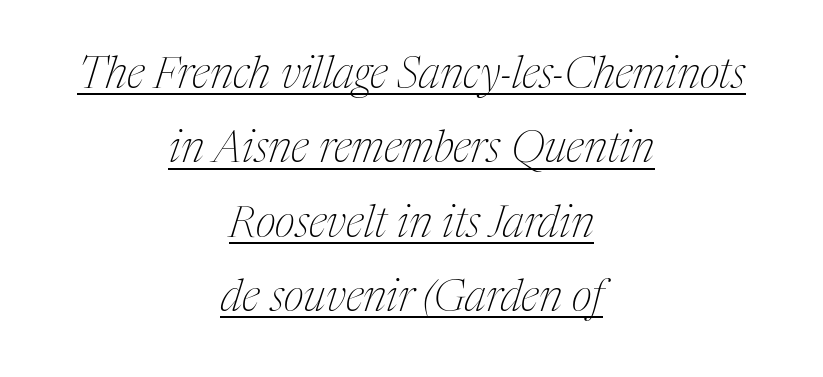
The image shows 44 px thin, condensed serif type, italic (leaning right); set centered, normal line spacing (1.69x), normal letter spacing, underlined; medium stroke contrast and a medium x-height.
